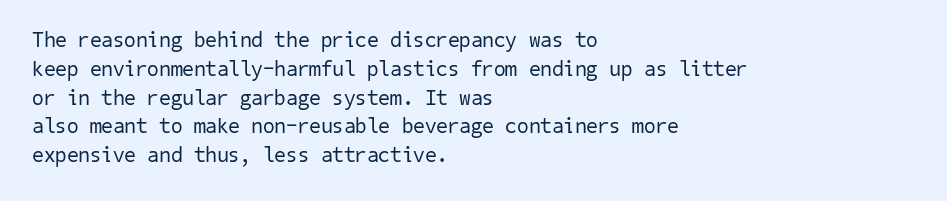
The image shows 21 px text type; set left-aligned, normal line spacing (1.37x), normal letter spacing, not underlined.
